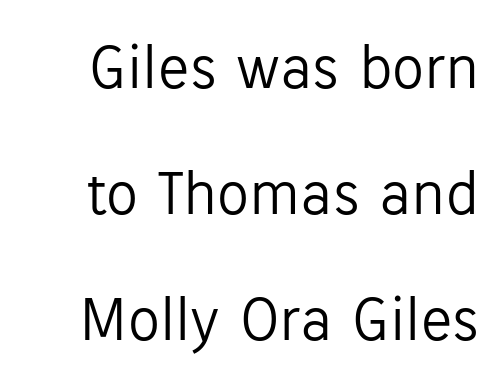
Q: Is the text bold? A: No.
Q: Is the text italic (slanted)? A: No, it is upright.
Q: Is the typeface a serif or a sans-serif typeface? A: Sans-serif.
Q: Is the text underlined? A: No.
Q: Is the spacing between letters normal or unusually wide? A: Normal.
Q: Is the spacing between lines tight, normal or loose? A: Loose.
Q: Width (condensed, normal, or wide)? A: Normal.
Q: Stroke contrast? A: Low.
Q: x-height? A: Medium.
Q: Monospaced? A: No.
